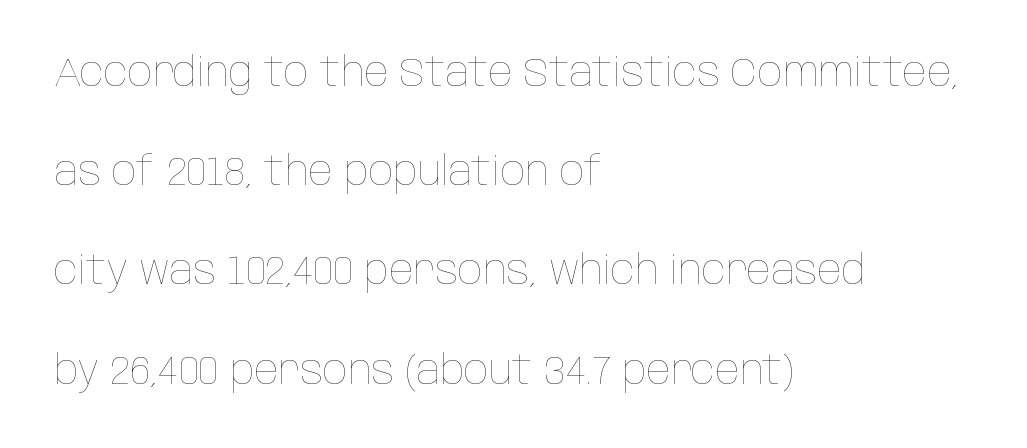
Q: Is the text bold? A: No.
Q: Is the text italic (slanted)? A: No, it is upright.
Q: Is the text underlined? A: No.
Q: How is the paragraph aligned? A: Left-aligned.
Q: Is the spacing between letters normal or unusually wide? A: Normal.
Q: Is the spacing between lines tight, normal or loose? A: Loose.
Q: Width (condensed, normal, or wide)? A: Condensed.
Q: Stroke contrast? A: Low.
Q: x-height? A: Large.
Q: Monospaced? A: No.
